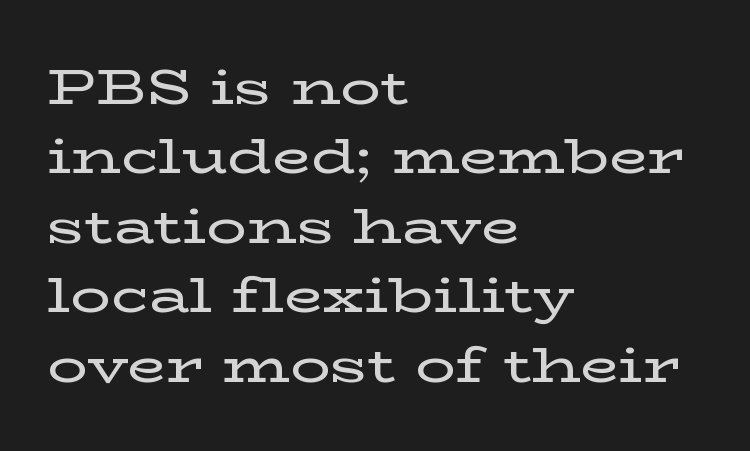
Q: Is the text italic (slanted)? A: No, it is upright.
Q: Is the typeface a serif or a sans-serif typeface? A: Serif.
Q: Is the text underlined? A: No.
Q: How is the paragraph aligned? A: Left-aligned.
Q: Is the spacing between letters normal or unusually wide? A: Normal.
Q: Is the spacing between lines tight, normal or loose? A: Normal.
Q: Width (condensed, normal, or wide)? A: Wide.
Q: Stroke contrast? A: Low.
Q: x-height? A: Medium.
Q: Monospaced? A: No.
